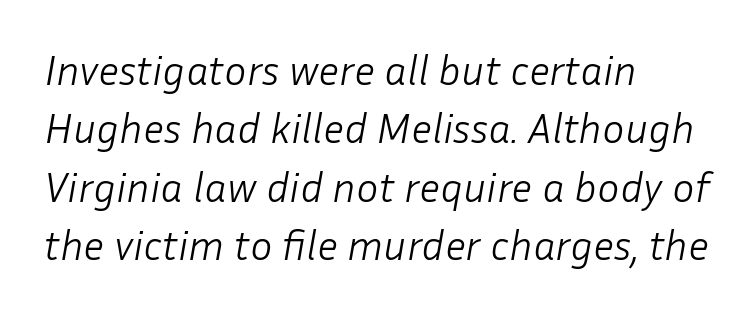
Bold? No — there's no thickening of the strokes. Any mark beneath the type? The region is blank. The lines sit at an ordinary, default distance from one another. This sample has the flowing, uneven cadence of proportional lettering. Teacher's note: observe the even left margin — that is flush-left alignment.
